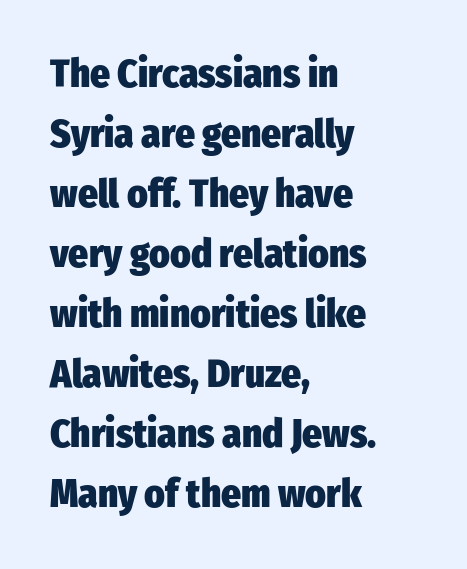
No word sits above an underline. The text was rendered using a sans face with plain stroke endings. Is there much room between lines? A standard amount, neither cramped nor airy. Ordinary non-slanted type is in use.
